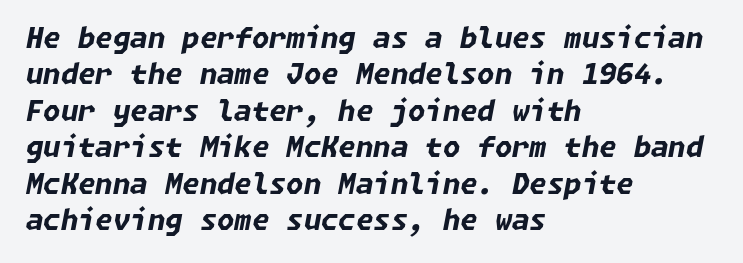
The image shows 28 px bold type, italic (leaning right); set left-aligned, normal line spacing (1.3x), normal letter spacing, not underlined; low stroke contrast and a medium x-height.
